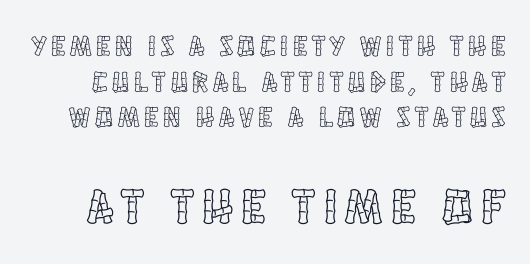
{"italic": "no", "width": "condensed", "x_height": "large", "monospaced": "no", "underline": "no", "line_spacing_ratio": 1.23, "larger_block": "second", "size_ratio": 1.72, "glyph_px": 50}
